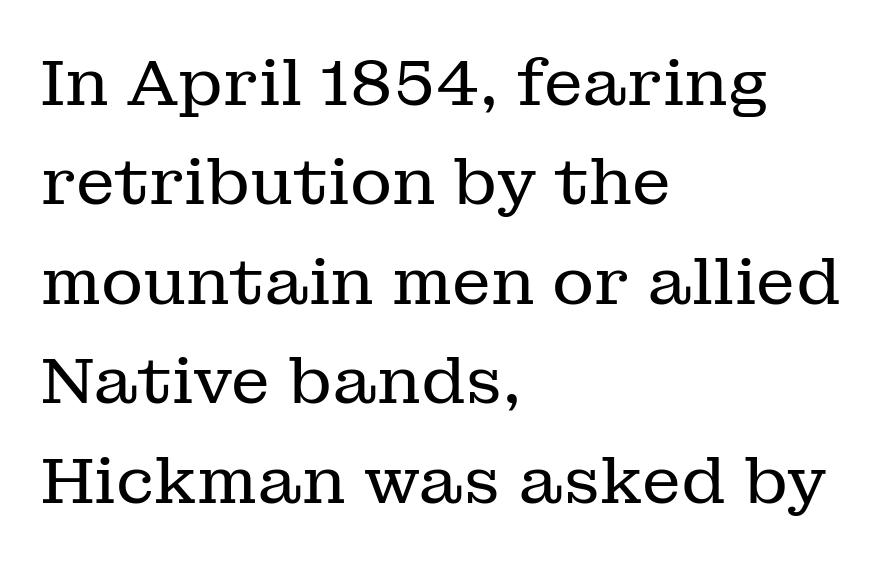
The image shows 65 px regular-weight serif type, upright; set left-aligned, normal line spacing (1.53x), normal letter spacing, not underlined; low stroke contrast and a medium x-height.
